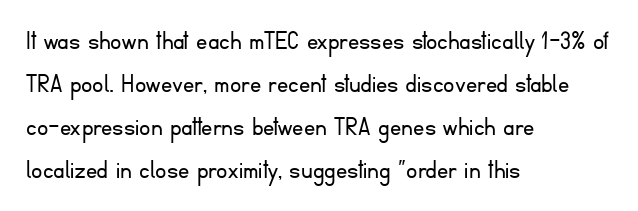
Q: Is the text bold? A: No.
Q: Is the text italic (slanted)? A: No, it is upright.
Q: Is the typeface a serif or a sans-serif typeface? A: Sans-serif.
Q: Is the text underlined? A: No.
Q: How is the paragraph aligned? A: Left-aligned.
Q: Is the spacing between letters normal or unusually wide? A: Normal.
Q: Is the spacing between lines tight, normal or loose? A: Normal.
Q: Width (condensed, normal, or wide)? A: Normal.
Q: Stroke contrast? A: Low.
Q: x-height? A: Small.
Q: Monospaced? A: No.
